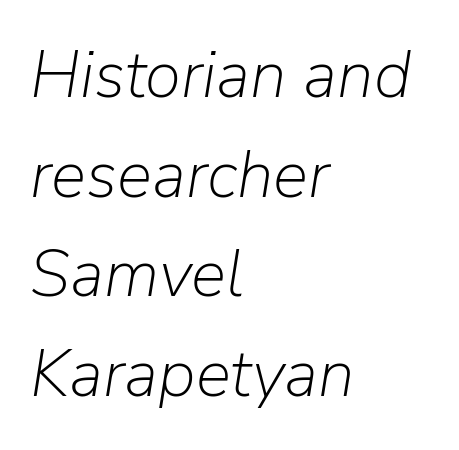
Unmarked baselines from the first word to the last. Normally led — the rows are evenly, conventionally spaced. The letters are slanted; this is an italic face. The lines in this sample share a left origin and differ only in where they stop. Heft: none added — not bold.
